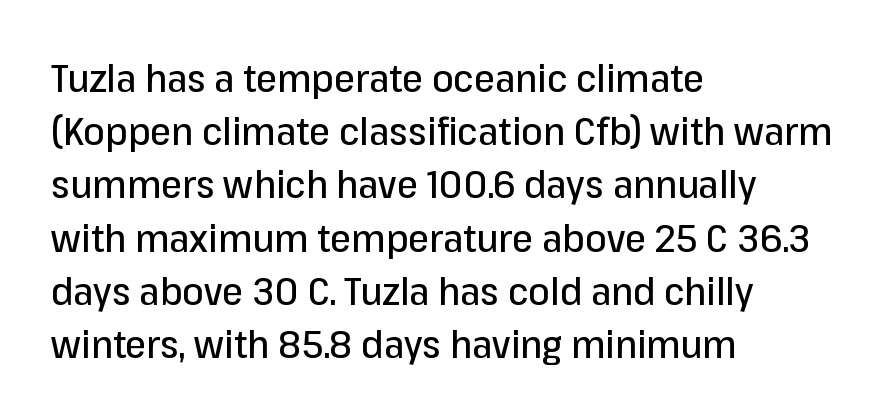
Q: Is the text italic (slanted)? A: No, it is upright.
Q: Is the typeface a serif or a sans-serif typeface? A: Sans-serif.
Q: Is the text underlined? A: No.
Q: How is the paragraph aligned? A: Left-aligned.
Q: Is the spacing between letters normal or unusually wide? A: Normal.
Q: Is the spacing between lines tight, normal or loose? A: Normal.
Q: Width (condensed, normal, or wide)? A: Normal.
Q: Stroke contrast? A: Low.
Q: x-height? A: Medium.
Q: Monospaced? A: No.
